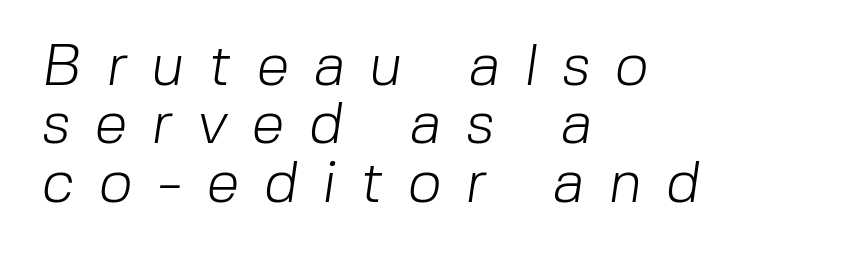
{"serif": "no", "bold": "no", "weight": "light", "width": "normal", "stroke_contrast": "low", "x_height": "medium", "monospaced": "no", "underline": "no", "align": "left", "line_spacing": "tight", "line_spacing_ratio": 0.99, "letter_spacing": "wide", "letter_spacing_em": 0.42, "glyph_px": 59}
